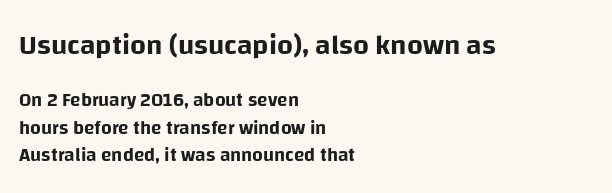
The image shows 28 px sans-serif type, upright; set left-aligned, normal line spacing (1.45x), normal letter spacing, not underlined; the first (top) block is 1.47x larger; low stroke contrast and a large x-height.
